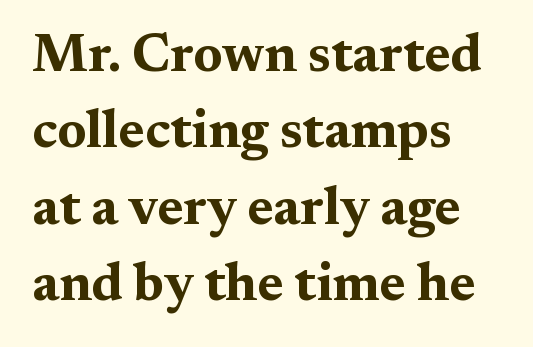
Typesetter's note: full bold, strokes at maximum text heaviness. Honestly, there is no underline to notice here at all. Layout note: lines flush left. Stroke terminals: seriffed. Designer's note — italics off, roman on.
